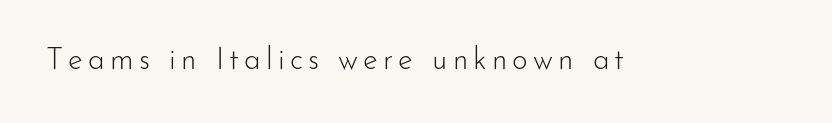
{"serif": "no", "italic": "no", "bold": "no", "weight": "light", "width": "normal", "stroke_contrast": "low", "x_height": "small", "monospaced": "no", "underline": "no", "glyph_px": 30}
